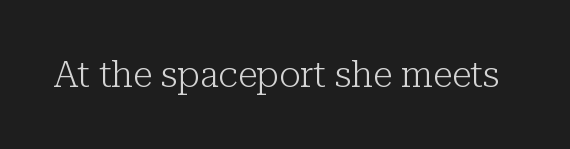
Q: Is the text bold? A: No.
Q: Is the text italic (slanted)? A: No, it is upright.
Q: Is the typeface a serif or a sans-serif typeface? A: Serif.
Q: Is the text underlined? A: No.
Q: Is the spacing between letters normal or unusually wide? A: Normal.
Q: Width (condensed, normal, or wide)? A: Normal.
Q: Stroke contrast? A: Low.
Q: x-height? A: Medium.
Q: Monospaced? A: No.
